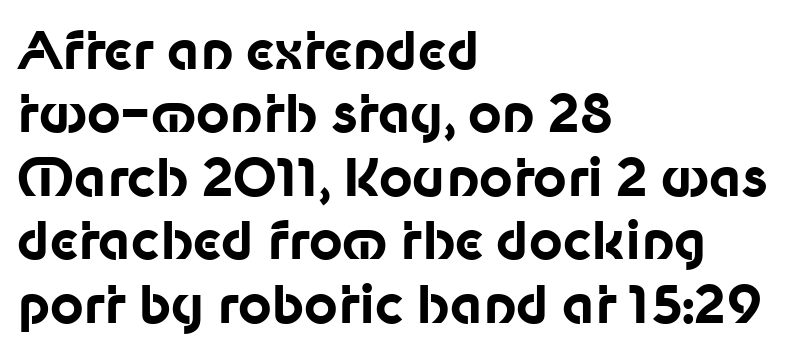
The image shows 52 px bold sans-serif type, upright; set left-aligned, line spacing 1.22x, normal letter spacing, not underlined; low stroke contrast and a medium x-height.
